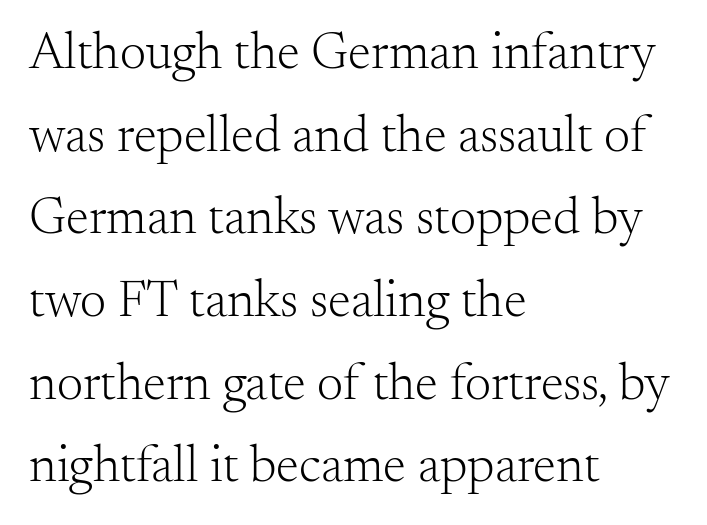
This sample uses a serif face. The letters stand straight up with perfectly vertical stems. The rendering uses natural spacing where letterforms have individual widths. The passage is arranged the way most books set body copy — flush left. No word sits above an underline. Words appear dense and cohesive because spacing is normal.
